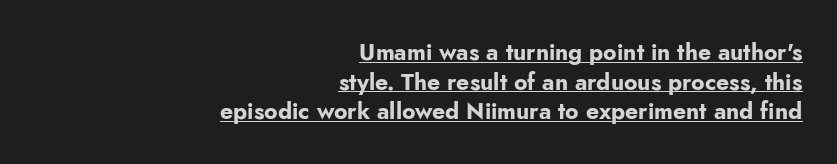
The paragraph has a hard right edge and a soft left edge. Does a line run under the words? Yes, clearly. Vertical strokes here are truly vertical. Rows of type keep a routine distance in the vertical direction. Look at the stroke-to-counter ratio: heavy, a bold.
